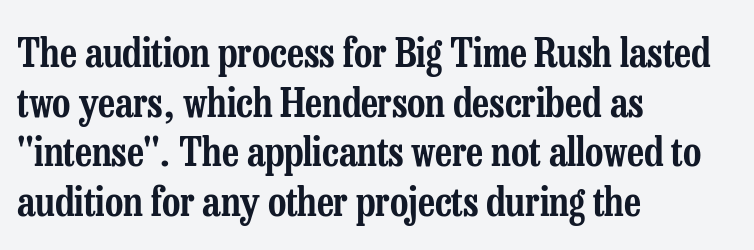
The image shows 40 px condensed serif type, upright; set left-aligned, line spacing 1.24x, normal letter spacing, not underlined; low stroke contrast and a medium x-height.
